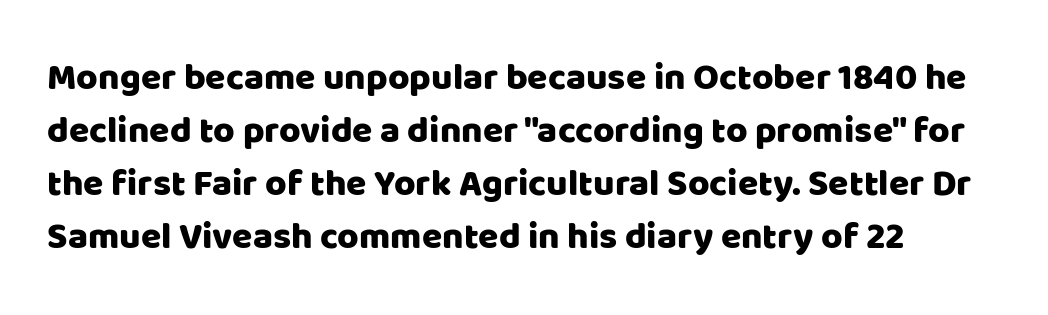
The letters stand upright; this is a roman face. Only glyphs here, with clear space below each row. The tracking reads as untouched default to a designer's eye. Letterform terminals end flat and unadorned throughout the passage. Regarding leading, the lines here are spaced in the standard way.
